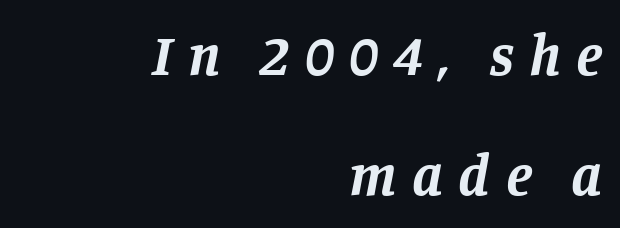
Each row of text sits above clean, open space. Does the leading feel generous? Absolutely, it's lavish. To sum up the face: it has serifs. A typesetter would call this proportional, since set widths differ per character. In CSS terms this would be text-align: right. This is heavy type, rendered in bold.
